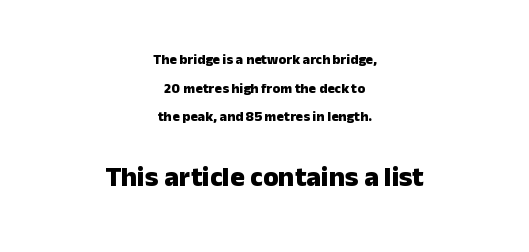
The image shows 28 px heavy sans-serif type, upright; set centered, loose line spacing (2.05x), normal letter spacing, not underlined; the second (bottom) block is 2.0x larger; low stroke contrast and a medium x-height.
